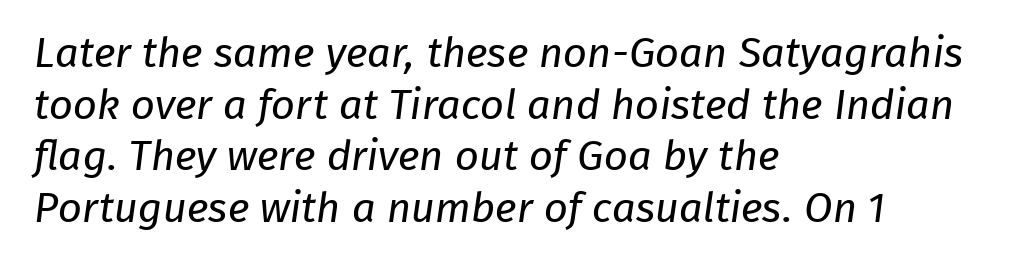
Q: Is the text bold? A: No.
Q: Is the typeface a serif or a sans-serif typeface? A: Sans-serif.
Q: Is the text underlined? A: No.
Q: How is the paragraph aligned? A: Left-aligned.
Q: Is the spacing between letters normal or unusually wide? A: Normal.
Q: Width (condensed, normal, or wide)? A: Normal.
Q: Stroke contrast? A: Low.
Q: x-height? A: Medium.
Q: Monospaced? A: No.
